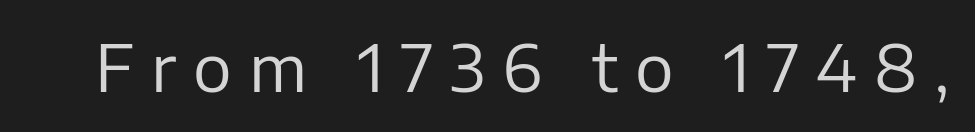
Q: Is the text bold? A: No.
Q: Is the text italic (slanted)? A: No, it is upright.
Q: Is the typeface a serif or a sans-serif typeface? A: Sans-serif.
Q: Is the text underlined? A: No.
Q: Is the spacing between letters normal or unusually wide? A: Unusually wide.
Q: Width (condensed, normal, or wide)? A: Normal.
Q: Stroke contrast? A: Low.
Q: x-height? A: Medium.
Q: Monospaced? A: No.
